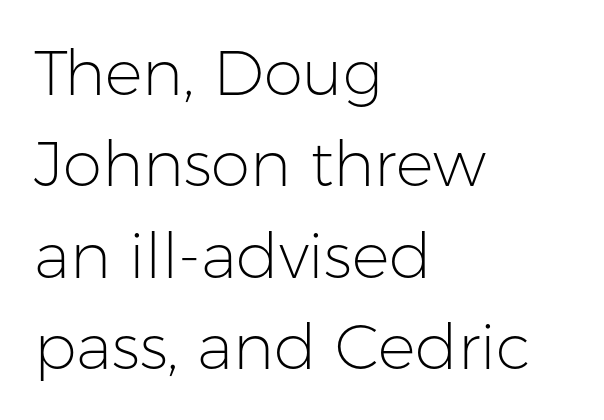
The image shows 63 px light sans-serif type, upright; set left-aligned, normal line spacing (1.45x), normal letter spacing, not underlined; low stroke contrast and a medium x-height.
